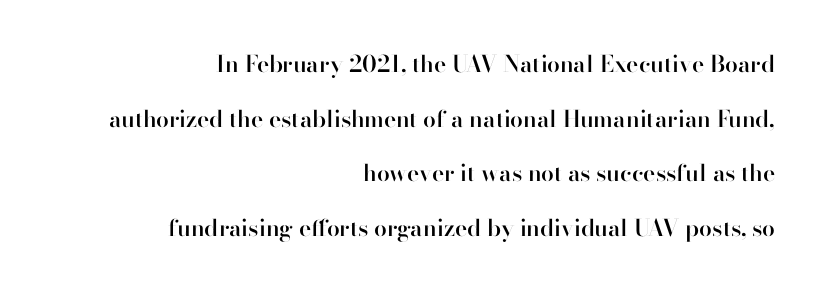
Q: Is the text bold? A: Semi-bold.
Q: Is the text italic (slanted)? A: No, it is upright.
Q: Is the text underlined? A: No.
Q: How is the paragraph aligned? A: Right-aligned.
Q: Is the spacing between letters normal or unusually wide? A: Normal.
Q: Is the spacing between lines tight, normal or loose? A: Loose.
